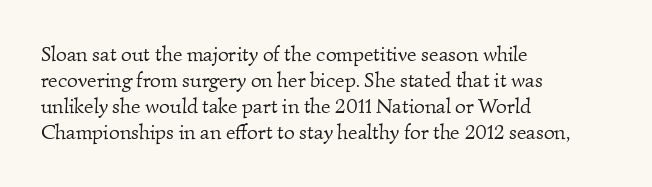
Q: Is the text bold? A: No.
Q: Is the text underlined? A: No.
Q: How is the paragraph aligned? A: Left-aligned.
Q: Is the spacing between letters normal or unusually wide? A: Normal.
